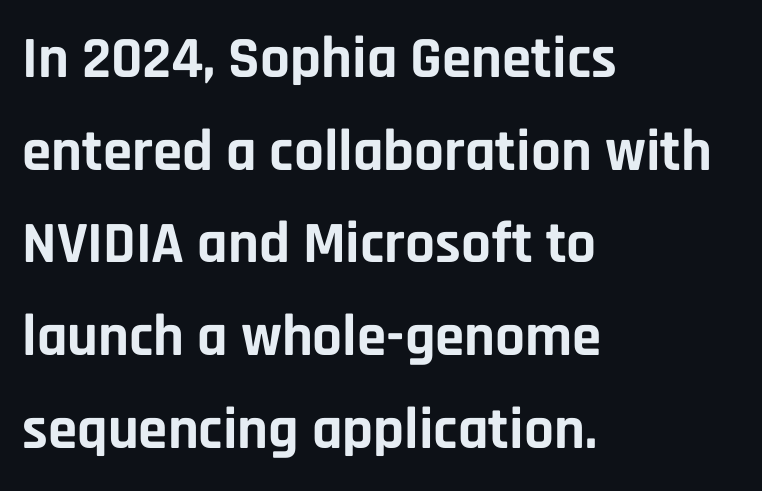
{"serif": "no", "italic": "no", "bold": "yes", "weight": "bold", "width": "normal", "stroke_contrast": "low", "x_height": "large", "monospaced": "no", "underline": "no", "align": "left", "line_spacing": "normal", "line_spacing_ratio": 1.57, "letter_spacing": "normal", "letter_spacing_em": 0.0, "glyph_px": 59}
